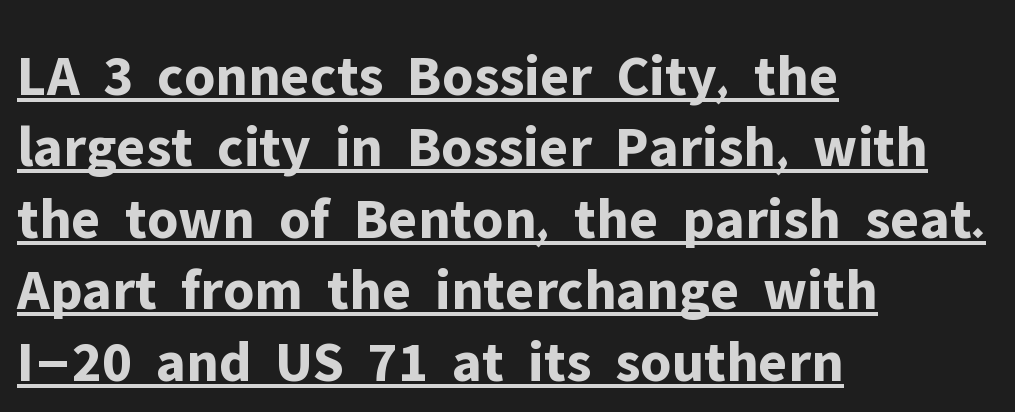
The image shows 59 px bold sans-serif type, upright; set left-aligned, line spacing 1.21x, normal letter spacing, underlined; low stroke contrast and a medium x-height.
